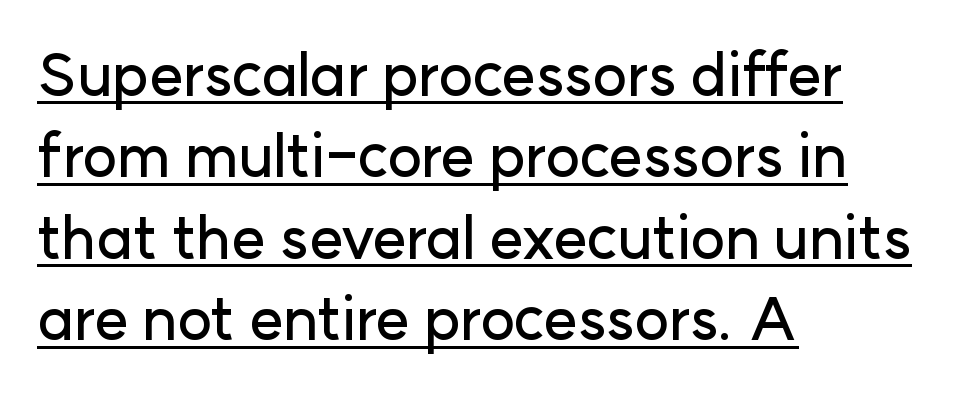
The image shows 59 px sans-serif type, upright; set left-aligned, normal line spacing (1.38x), normal letter spacing, underlined; low stroke contrast and a medium x-height.
